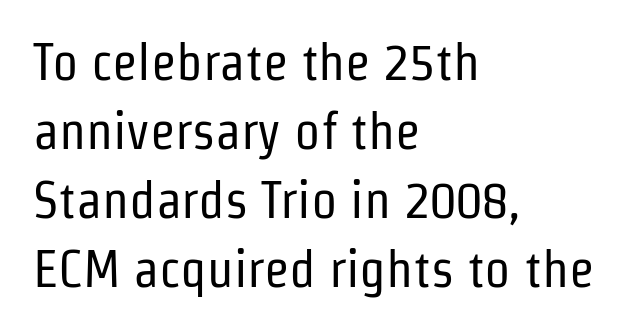
{"serif": "no", "italic": "no", "bold": "no", "weight": "regular", "width": "condensed", "stroke_contrast": "low", "x_height": "medium", "monospaced": "no", "underline": "no", "align": "left", "line_spacing": "normal", "line_spacing_ratio": 1.33, "letter_spacing": "normal", "letter_spacing_em": 0.0, "glyph_px": 52}
